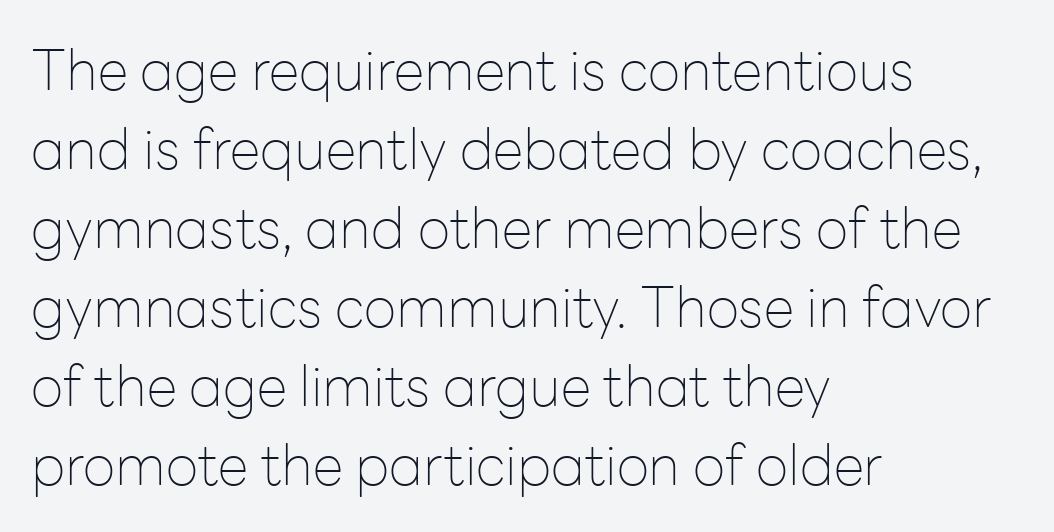
The image shows 56 px thin sans-serif type, upright; set left-aligned, normal line spacing (1.41x), normal letter spacing, not underlined; low stroke contrast and a medium x-height.
